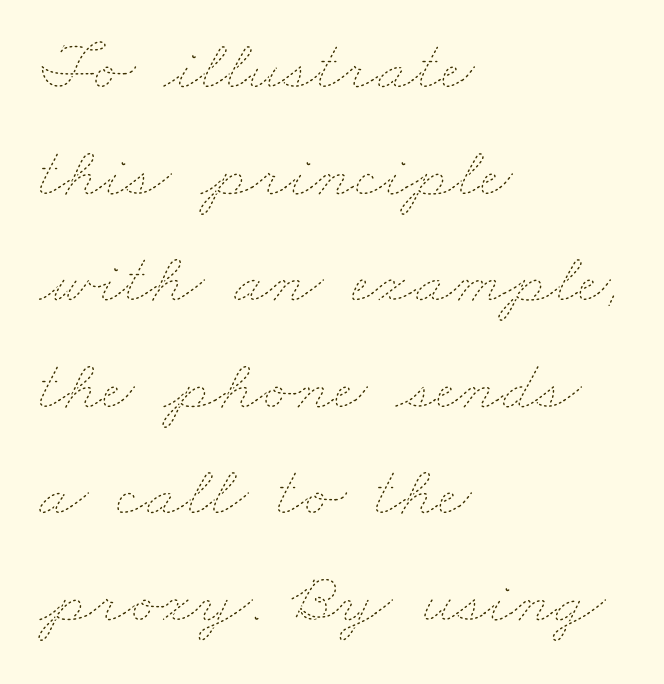
The image shows 72 px thin, wide type; set left-aligned, normal line spacing (1.48x), normal letter spacing, not underlined; low stroke contrast and a small x-height.
